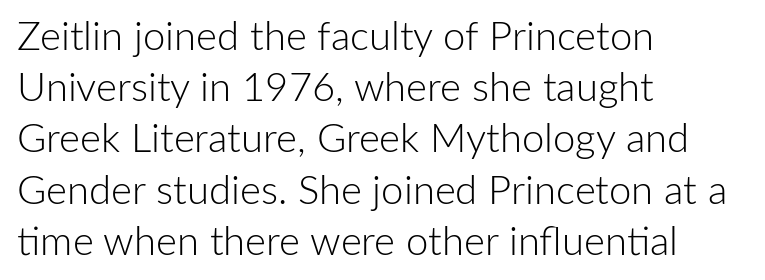
{"serif": "no", "italic": "no", "bold": "no", "weight": "light", "width": "normal", "stroke_contrast": "low", "x_height": "medium", "monospaced": "no", "underline": "no", "align": "left", "line_spacing": "normal", "line_spacing_ratio": 1.28, "letter_spacing": "normal", "letter_spacing_em": 0.0, "glyph_px": 40}
